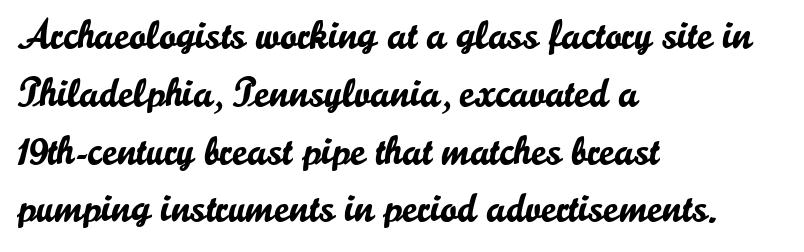
{"serif": "no", "width": "normal", "stroke_contrast": "low", "x_height": "small", "monospaced": "no", "underline": "no", "align": "left", "line_spacing": "normal", "line_spacing_ratio": 1.41, "letter_spacing": "normal", "letter_spacing_em": 0.0, "glyph_px": 41}
